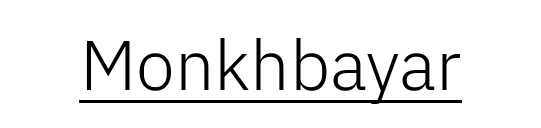
Quick note: underline on. This is the regular roman posture of the typeface. The rendering shows plain stroke endings on the letterforms — a sans-serif design. On a weight scale, this lands at 450 or below. The passage shown has conventional tracking throughout.
